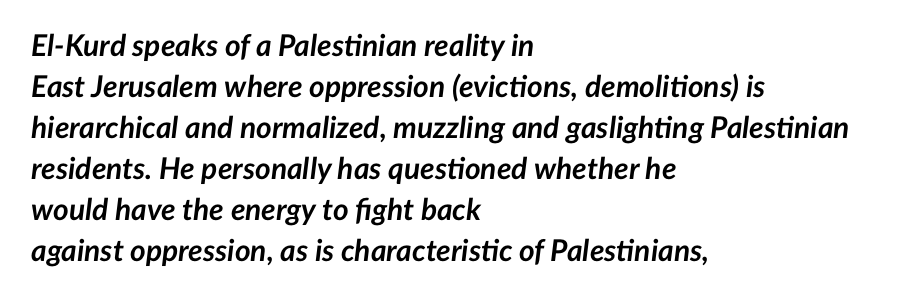
The image shows 30 px semibold type, italic (leaning right); set left-aligned, normal line spacing (1.37x), normal letter spacing, not underlined; low stroke contrast and a medium x-height.
